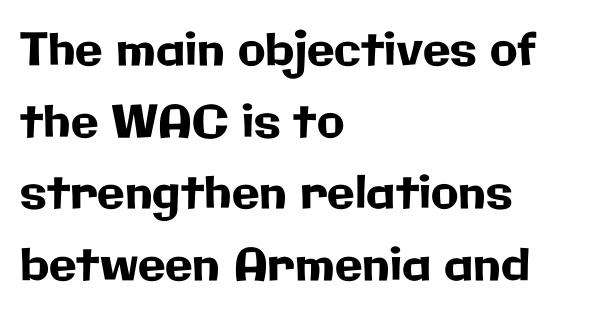
Q: Is the text italic (slanted)? A: No, it is upright.
Q: Is the typeface a serif or a sans-serif typeface? A: Sans-serif.
Q: Is the text underlined? A: No.
Q: How is the paragraph aligned? A: Left-aligned.
Q: Is the spacing between letters normal or unusually wide? A: Normal.
Q: Is the spacing between lines tight, normal or loose? A: Normal.
Q: Width (condensed, normal, or wide)? A: Normal.
Q: Stroke contrast? A: Low.
Q: x-height? A: Medium.
Q: Monospaced? A: No.
